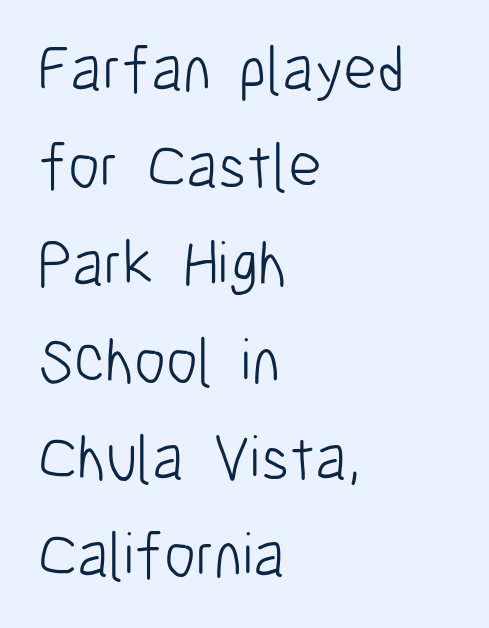
{"serif": "no", "italic": "no", "bold": "no", "weight": "light", "width": "condensed", "stroke_contrast": "low", "x_height": "medium", "monospaced": "no", "underline": "no", "align": "left", "line_spacing": "normal", "line_spacing_ratio": 1.52, "letter_spacing": "normal", "letter_spacing_em": 0.0, "glyph_px": 64}
